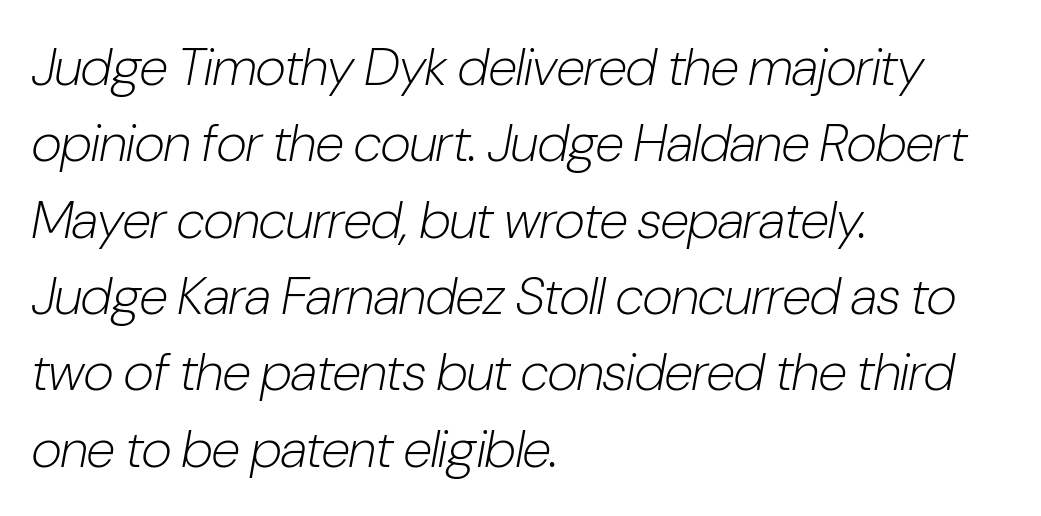
{"italic": "yes", "lean": "right", "slant_degrees": 10, "bold": "no", "weight": "light", "width": "condensed", "stroke_contrast": "low", "x_height": "medium", "monospaced": "no", "underline": "no", "align": "left", "line_spacing": "normal", "line_spacing_ratio": 1.44, "letter_spacing": "normal", "letter_spacing_em": 0.0, "glyph_px": 53}
